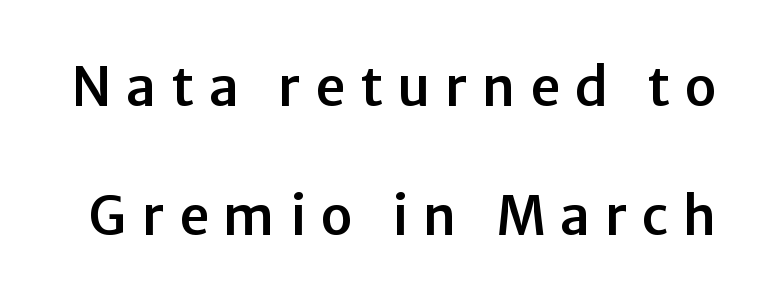
Display-style spreading of the glyphs; the letterfit is very open. Bare-footed words on every line. How would I describe the line gaps? Wide and relaxed. Spacing verdict: proportional, widths tailored to each character. Italic: no, the glyphs are upright roman.
